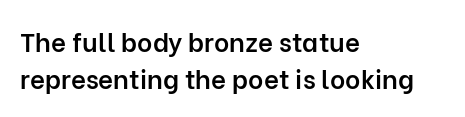
Q: Is the text bold? A: Semi-bold.
Q: Is the text italic (slanted)? A: No, it is upright.
Q: Is the text underlined? A: No.
Q: How is the paragraph aligned? A: Left-aligned.
Q: Is the spacing between letters normal or unusually wide? A: Normal.
Q: Is the spacing between lines tight, normal or loose? A: Normal.
